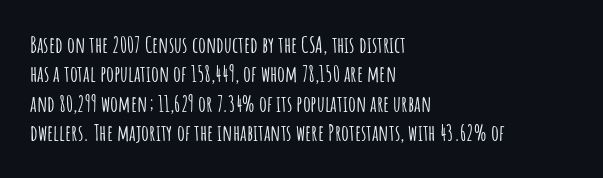
Reading down the block, your eye returns to a fixed left position each line. The type sits square on the baseline with zero lean. The space directly below the letters is spotless. Notice how descenders clear the ascenders below comfortably — that's standard leading. Each word holds together tightly as a unit, with standard inter-letter gaps.
